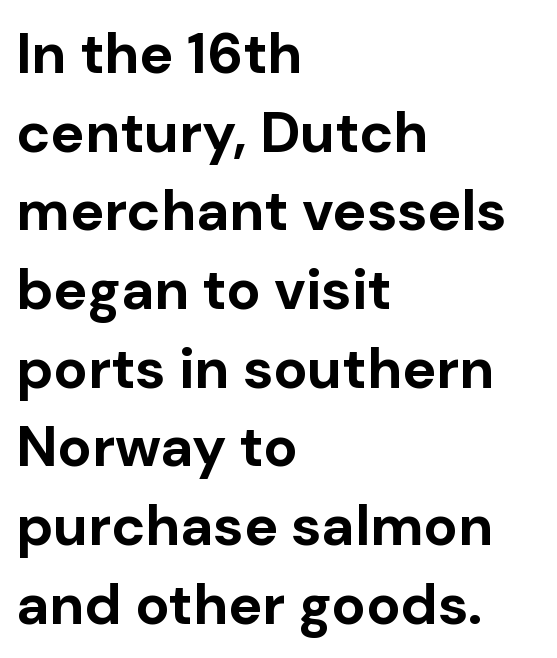
{"serif": "no", "italic": "no", "bold": "yes", "weight": "bold", "width": "normal", "stroke_contrast": "low", "x_height": "medium", "monospaced": "no", "underline": "no", "align": "left", "line_spacing": "normal", "line_spacing_ratio": 1.38, "letter_spacing": "normal", "letter_spacing_em": 0.0, "glyph_px": 57}
